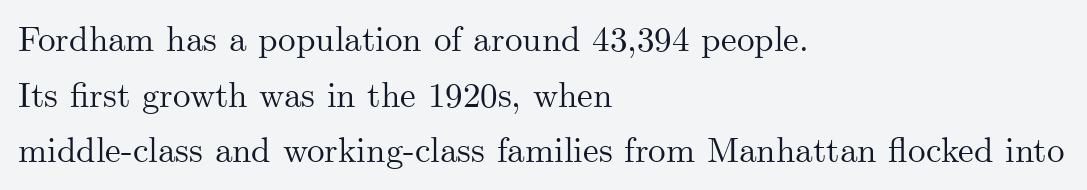
{"serif": "yes", "italic": "no", "width": "normal", "stroke_contrast": "medium", "x_height": "small", "monospaced": "no", "underline": "no", "align": "left", "line_spacing": "normal", "line_spacing_ratio": 1.59, "letter_spacing": "normal", "letter_spacing_em": 0.0, "glyph_px": 35}
